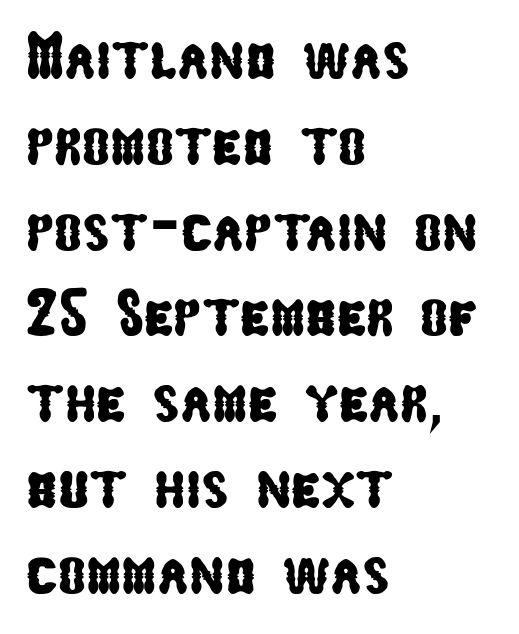
Q: Is the typeface a serif or a sans-serif typeface? A: Sans-serif.
Q: Is the text underlined? A: No.
Q: How is the paragraph aligned? A: Left-aligned.
Q: Is the spacing between letters normal or unusually wide? A: Normal.
Q: Is the spacing between lines tight, normal or loose? A: Normal.
Q: Width (condensed, normal, or wide)? A: Condensed.
Q: Stroke contrast? A: Low.
Q: x-height? A: Medium.
Q: Monospaced? A: No.
